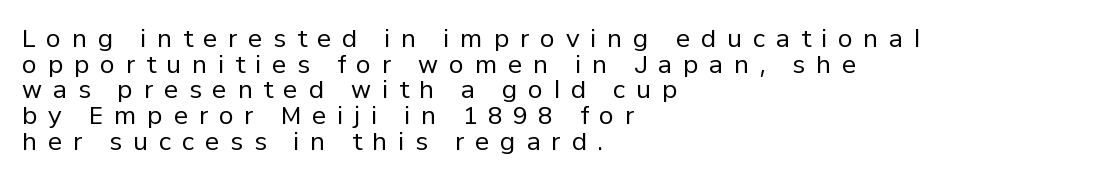
The image shows 24 px text type, upright; set left-aligned, tight line spacing (1.07x), unusually wide letter spacing (+0.45 em), not underlined.
